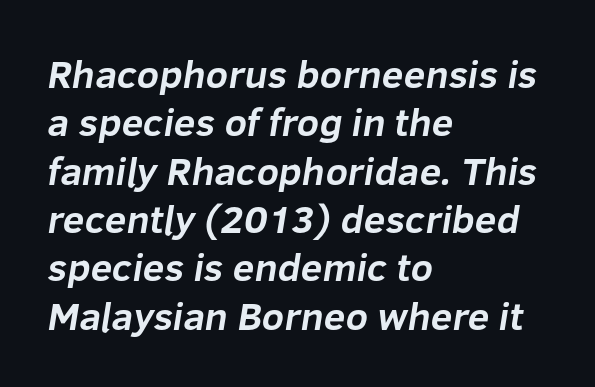
{"serif": "no", "bold": "yes", "weight": "bold", "width": "normal", "stroke_contrast": "low", "x_height": "medium", "monospaced": "no", "underline": "no", "align": "left", "line_spacing_ratio": 1.24, "letter_spacing": "normal", "letter_spacing_em": 0.0, "glyph_px": 39}
